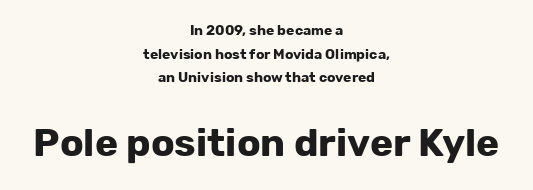
Q: Is the text bold? A: Yes.
Q: Is the text italic (slanted)? A: No, it is upright.
Q: Is the typeface a serif or a sans-serif typeface? A: Sans-serif.
Q: Is the text underlined? A: No.
Q: How is the paragraph aligned? A: Centered.
Q: Is the spacing between letters normal or unusually wide? A: Normal.
Q: Is the spacing between lines tight, normal or loose? A: Normal.
Q: Which block of text is set in a larger size, the first (top) or the second (bottom)? A: The second (bottom) one.
Q: Width (condensed, normal, or wide)? A: Normal.
Q: Stroke contrast? A: Low.
Q: x-height? A: Medium.
Q: Monospaced? A: No.
